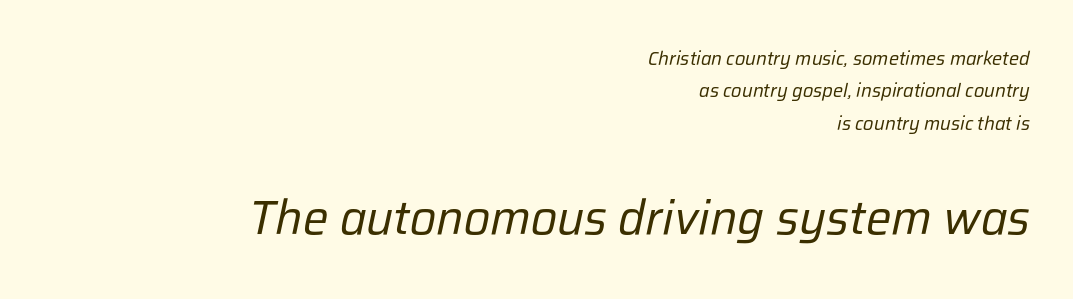
{"italic": "yes", "lean": "right", "slant_degrees": 12, "bold": "no", "weight": "regular", "width": "normal", "stroke_contrast": "low", "x_height": "medium", "monospaced": "no", "underline": "no", "align": "right", "line_spacing_ratio": 1.71, "letter_spacing": "normal", "letter_spacing_em": 0.0, "larger_block": "second", "size_ratio": 2.53, "glyph_px": 48}
